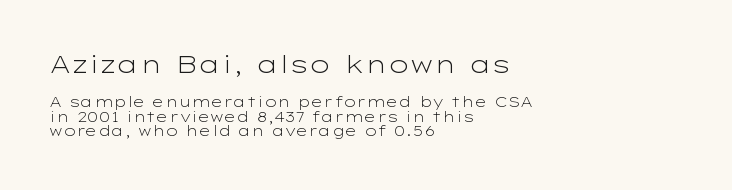
Q: Is the text bold? A: No.
Q: Is the text italic (slanted)? A: No, it is upright.
Q: Is the text underlined? A: No.
Q: How is the paragraph aligned? A: Left-aligned.
Q: Is the spacing between letters normal or unusually wide? A: Normal.
Q: Is the spacing between lines tight, normal or loose? A: Tight.
Q: Which block of text is set in a larger size, the first (top) or the second (bottom)? A: The first (top) one.
